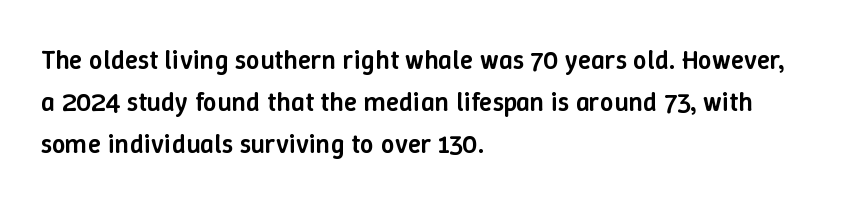
Successive baselines arrive at the customary interval. These lines stack with their left ends in a neat column. Italic? Not at all — the glyphs are vertical. The tracking reads as untouched default to a designer's eye.
